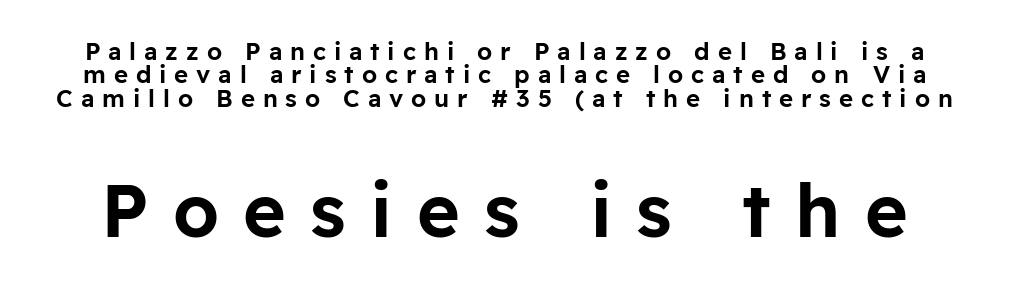
{"serif": "no", "italic": "no", "width": "normal", "stroke_contrast": "low", "x_height": "medium", "monospaced": "no", "underline": "no", "line_spacing": "tight", "line_spacing_ratio": 0.97, "letter_spacing": "wide", "letter_spacing_em": 0.33, "larger_block": "second", "size_ratio": 3.04, "glyph_px": 73}
